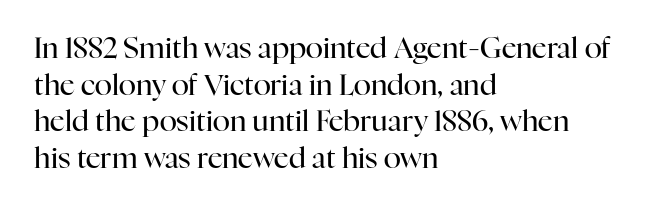
Q: Is the text bold? A: No.
Q: Is the text italic (slanted)? A: No, it is upright.
Q: Is the typeface a serif or a sans-serif typeface? A: Serif.
Q: Is the text underlined? A: No.
Q: How is the paragraph aligned? A: Left-aligned.
Q: Is the spacing between letters normal or unusually wide? A: Normal.
Q: Is the spacing between lines tight, normal or loose? A: Normal.
Q: Width (condensed, normal, or wide)? A: Normal.
Q: Stroke contrast? A: High.
Q: x-height? A: Medium.
Q: Monospaced? A: No.
